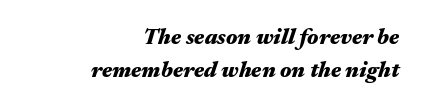
{"italic": "yes", "lean": "right", "slant_degrees": 17, "bold": "yes", "underline": "no", "align": "right", "line_spacing": "normal", "line_spacing_ratio": 1.48, "letter_spacing": "normal", "letter_spacing_em": 0.0, "glyph_px": 22}
